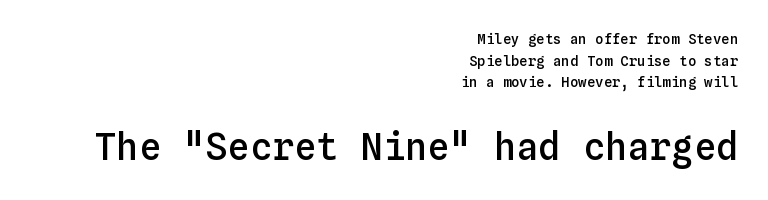
The image shows 37 px semibold type, upright, monospaced; set right-aligned, normal line spacing (1.54x), normal letter spacing, not underlined; the second (bottom) block is 2.64x larger; low stroke contrast and a medium x-height.
